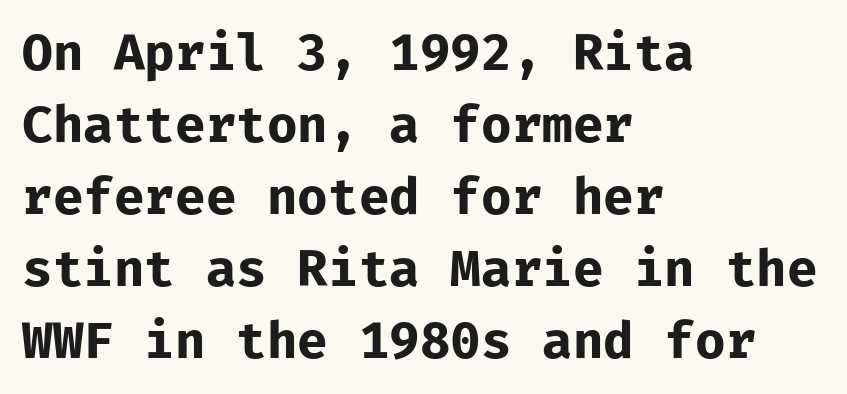
If you measured baseline to baseline, you'd find a middling distance. The font's upright variant was chosen for this text. Spacing verdict: monospaced, one width for all characters. Serif or sans? Sans — the stroke terminals are bare. The rendering uses a bold face; every stroke is thick and dark.
